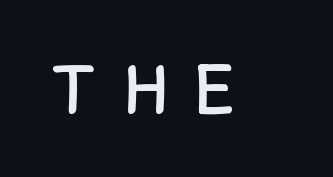
The image shows 71 px condensed sans-serif type, upright; set unusually wide letter spacing (+0.45 em), not underlined; low stroke contrast and a large x-height.
